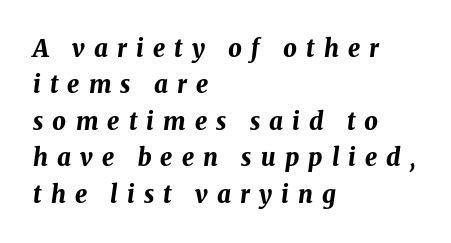
Q: Is the text bold? A: Yes.
Q: Is the text italic (slanted)? A: Yes, it leans right by about 8 degrees.
Q: Is the text underlined? A: No.
Q: How is the paragraph aligned? A: Left-aligned.
Q: Is the spacing between letters normal or unusually wide? A: Unusually wide.
Q: Is the spacing between lines tight, normal or loose? A: Normal.
